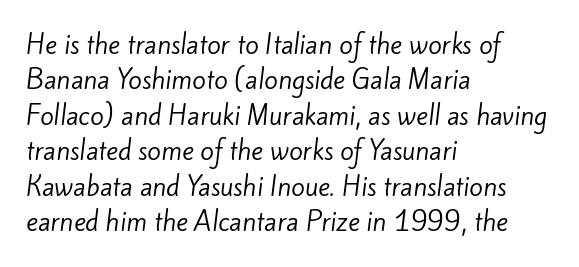
The image shows 25 px text type; set left-aligned, normal line spacing (1.42x), normal letter spacing, not underlined.
